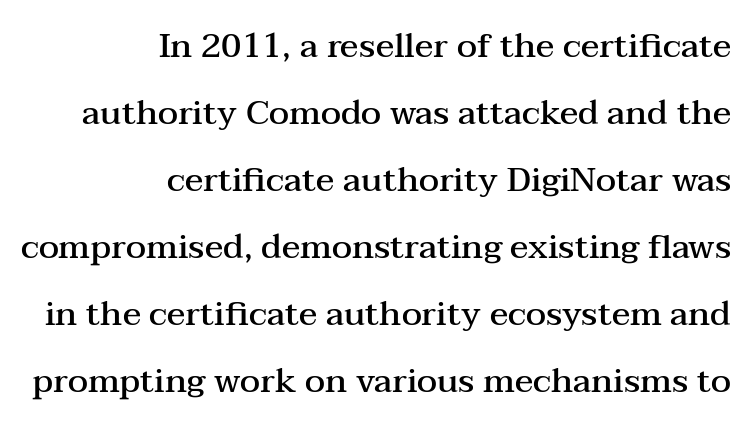
The image shows 34 px semibold, wide serif type, upright; set right-aligned, loose line spacing (1.97x), normal letter spacing, not underlined; medium stroke contrast and a medium x-height.
